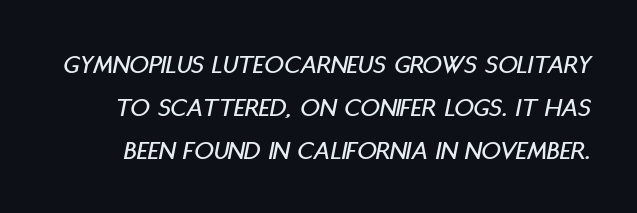
Q: Is the text italic (slanted)? A: Yes, it leans right by about 11 degrees.
Q: Is the text underlined? A: No.
Q: Is the spacing between letters normal or unusually wide? A: Normal.
Q: Is the spacing between lines tight, normal or loose? A: Normal.
